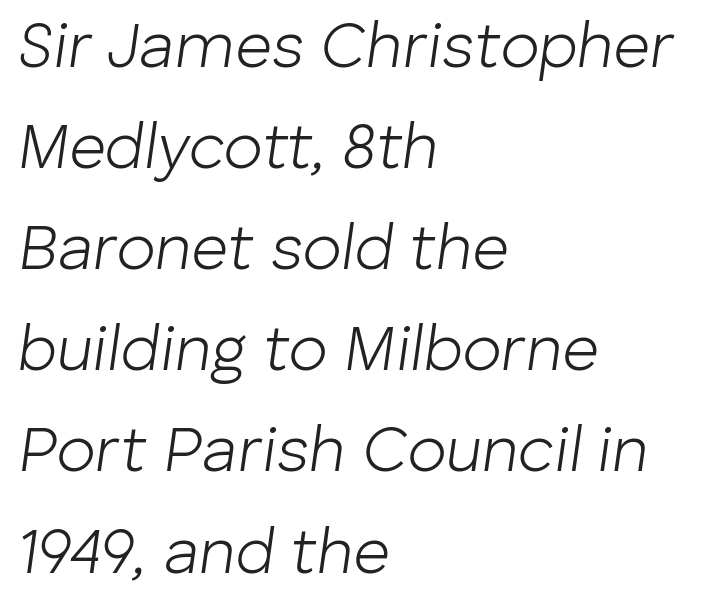
Q: Is the text bold? A: No.
Q: Is the text italic (slanted)? A: Yes, it leans right by about 8 degrees.
Q: Is the text underlined? A: No.
Q: How is the paragraph aligned? A: Left-aligned.
Q: Is the spacing between letters normal or unusually wide? A: Normal.
Q: Is the spacing between lines tight, normal or loose? A: Normal.
Q: Width (condensed, normal, or wide)? A: Normal.
Q: Stroke contrast? A: Low.
Q: x-height? A: Medium.
Q: Monospaced? A: No.
